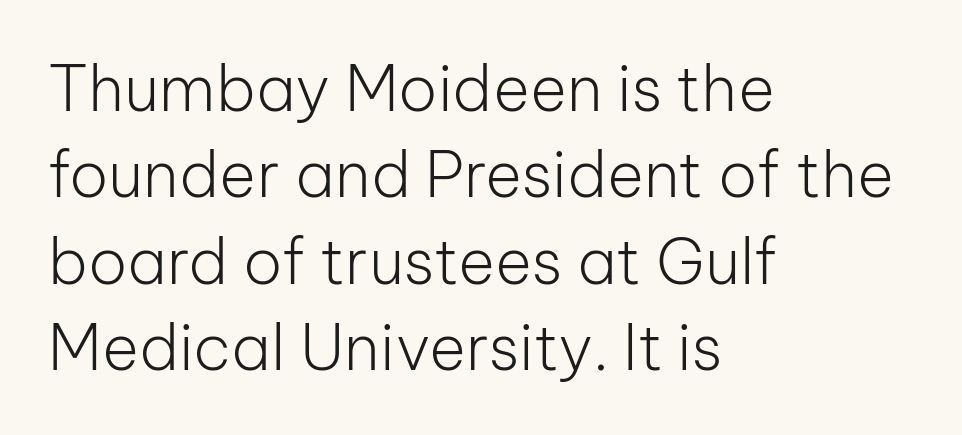
{"serif": "no", "italic": "no", "bold": "no", "weight": "light", "width": "normal", "stroke_contrast": "low", "x_height": "medium", "monospaced": "no", "underline": "no", "align": "left", "line_spacing": "normal", "line_spacing_ratio": 1.37, "letter_spacing": "normal", "letter_spacing_em": 0.0, "glyph_px": 63}
